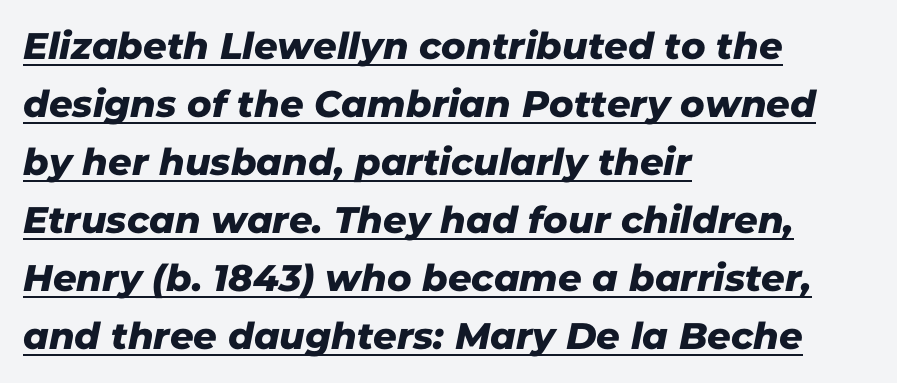
The image shows 37 px sans-serif type; set left-aligned, normal line spacing (1.57x), normal letter spacing, underlined; low stroke contrast and a medium x-height.
